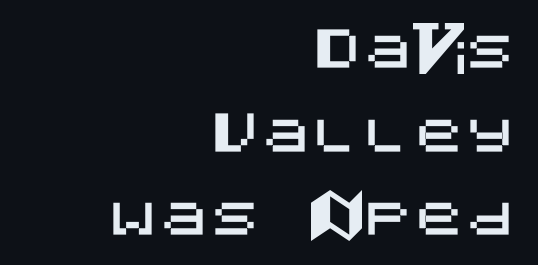
{"serif": "no", "italic": "no", "width": "normal", "stroke_contrast": "medium", "x_height": "large", "underline": "no", "align": "right", "line_spacing": "normal", "line_spacing_ratio": 1.64, "letter_spacing": "normal", "letter_spacing_em": 0.0, "glyph_px": 51}
